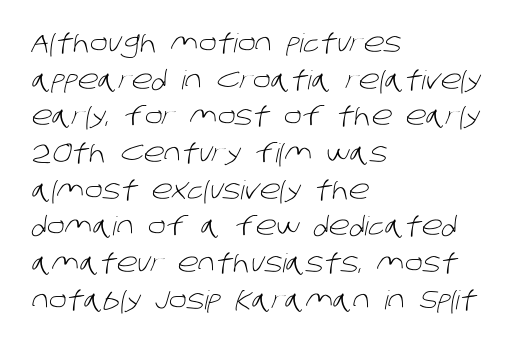
The image shows 26 px text type; set left-aligned, normal line spacing (1.41x), normal letter spacing, not underlined.
